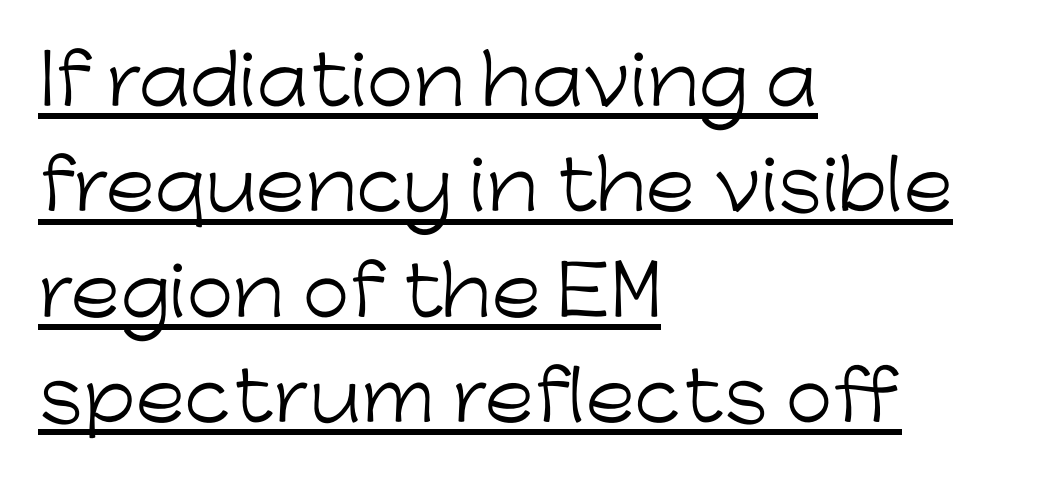
Q: Is the text bold? A: No.
Q: Is the text italic (slanted)? A: No, it is upright.
Q: Is the typeface a serif or a sans-serif typeface? A: Sans-serif.
Q: Is the text underlined? A: Yes.
Q: How is the paragraph aligned? A: Left-aligned.
Q: Is the spacing between letters normal or unusually wide? A: Normal.
Q: Is the spacing between lines tight, normal or loose? A: Normal.
Q: Width (condensed, normal, or wide)? A: Normal.
Q: Stroke contrast? A: Low.
Q: x-height? A: Medium.
Q: Monospaced? A: No.
